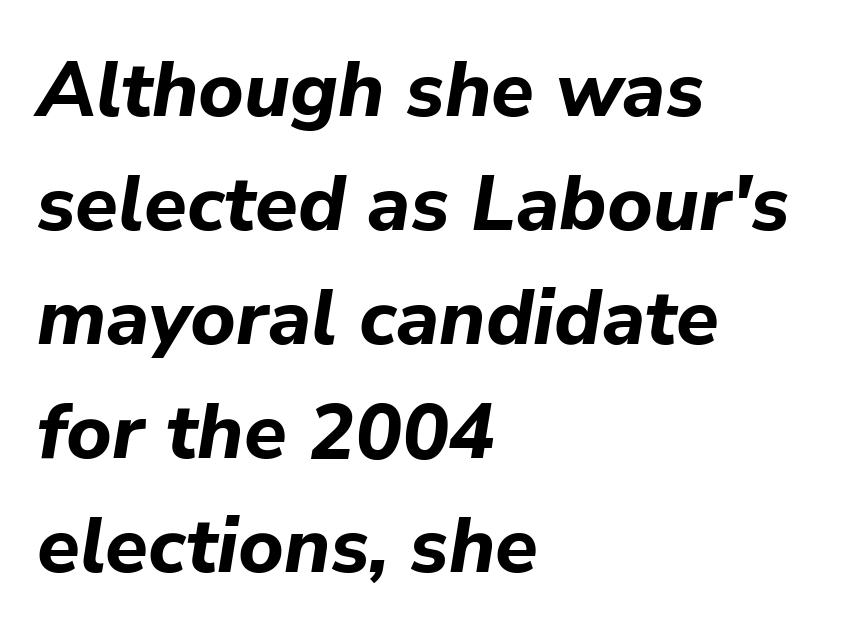
{"italic": "yes", "lean": "right", "slant_degrees": 9, "bold": "yes", "weight": "bold", "width": "normal", "stroke_contrast": "low", "x_height": "medium", "monospaced": "no", "underline": "no", "align": "left", "line_spacing": "normal", "line_spacing_ratio": 1.46, "letter_spacing": "normal", "letter_spacing_em": 0.0, "glyph_px": 78}
